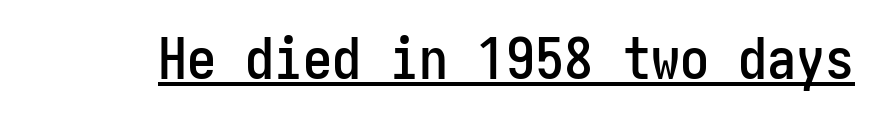
Nobody touched the tracking dial on this one. Note: no serifs on the glyphs. Check the space under the baseline: a stroke is drawn there. In terms of posture, this sample is upright.
